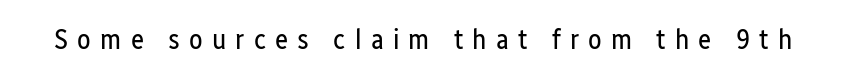
Compared with typical body copy, the letter spacing here is much looser. Any mark beneath the type? The region is blank. This rendering employs a face without finishing strokes, i.e., a sans-serif. Italic? Not at all — the glyphs are vertical.
